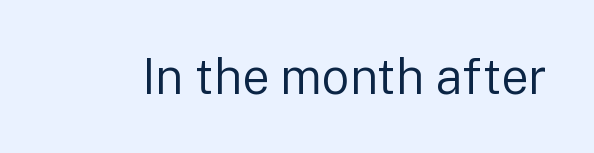
Q: Is the text bold? A: No.
Q: Is the text italic (slanted)? A: No, it is upright.
Q: Is the typeface a serif or a sans-serif typeface? A: Sans-serif.
Q: Is the text underlined? A: No.
Q: Is the spacing between letters normal or unusually wide? A: Normal.
Q: Width (condensed, normal, or wide)? A: Normal.
Q: Stroke contrast? A: Low.
Q: x-height? A: Medium.
Q: Monospaced? A: No.
